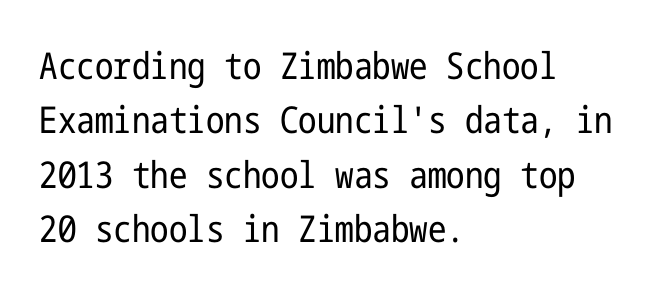
The type sits square on the baseline with zero lean. Nothing sits at the stroke ends, so this counts as sans-serif. The font sits on the lighter half of the weight spectrum, regular included. Compared with a centered layout, this one pins lines to the left instead.
